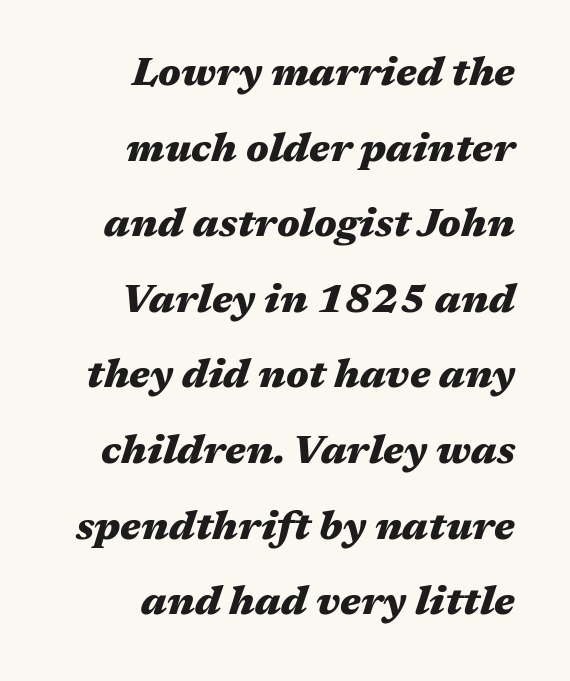
Line endings align vertically; line beginnings do not. Look at the stroke-to-counter ratio: heavy, a bold. Underlining? Definitely not there. Here the designer chose a conventional face with non-uniform glyph widths. In terms of letterspacing, this is plain default setting.
